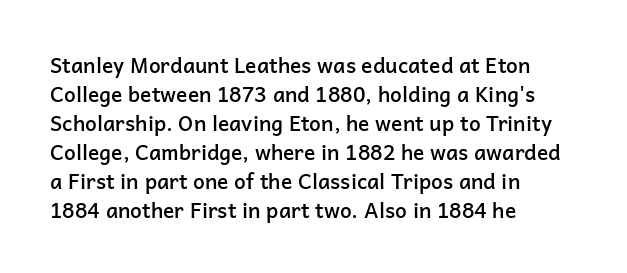
The image shows 21 px text type, upright; set left-aligned, normal line spacing (1.38x), normal letter spacing, not underlined.
